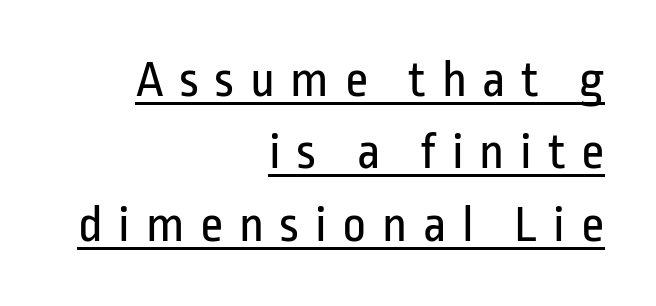
Q: Is the text bold? A: No.
Q: Is the text italic (slanted)? A: No, it is upright.
Q: Is the typeface a serif or a sans-serif typeface? A: Sans-serif.
Q: Is the text underlined? A: Yes.
Q: How is the paragraph aligned? A: Right-aligned.
Q: Is the spacing between letters normal or unusually wide? A: Unusually wide.
Q: Is the spacing between lines tight, normal or loose? A: Normal.
Q: Width (condensed, normal, or wide)? A: Condensed.
Q: Stroke contrast? A: Low.
Q: x-height? A: Medium.
Q: Monospaced? A: No.
